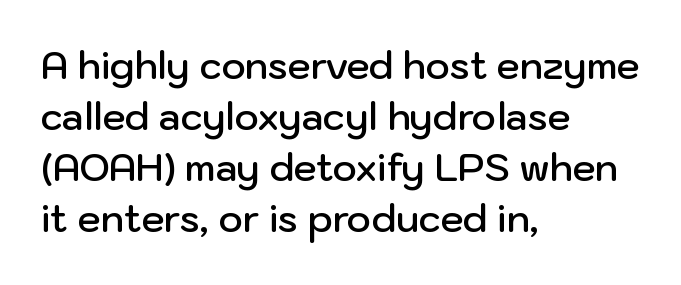
The image shows 37 px semibold sans-serif type, upright; set left-aligned, normal line spacing (1.38x), normal letter spacing, not underlined; low stroke contrast and a medium x-height.
